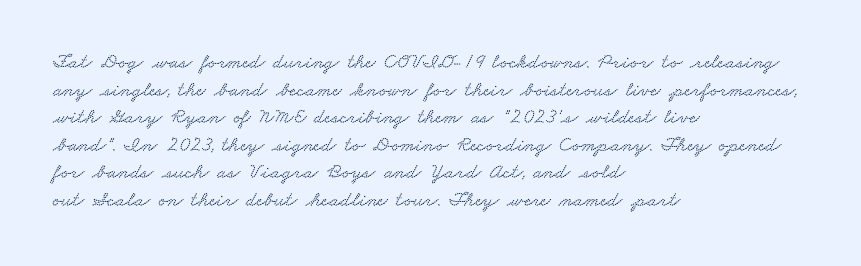
Q: Is the text underlined? A: No.
Q: How is the paragraph aligned? A: Left-aligned.
Q: Is the spacing between letters normal or unusually wide? A: Normal.
Q: Is the spacing between lines tight, normal or loose? A: Normal.
